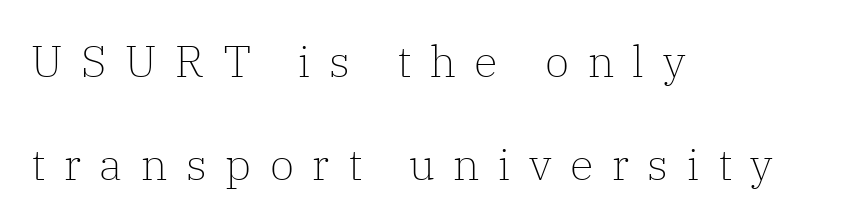
The image shows 44 px light serif type, upright; set left-aligned, loose line spacing (2.33x), unusually wide letter spacing (+0.42 em), not underlined; low stroke contrast and a medium x-height.
